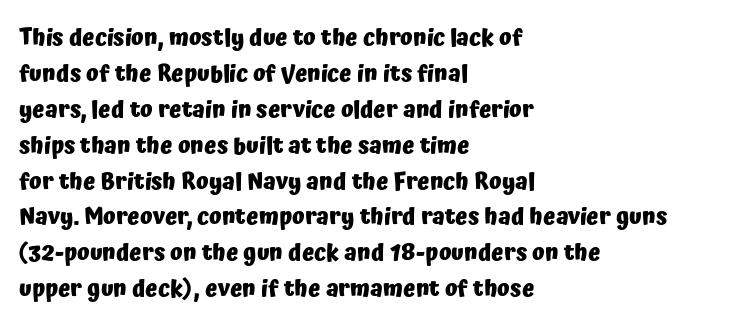
The line-height multiplier appears to be the usual default. Plain, unruled lines of type. The type is set solid horizontally, with unmodified tracking. Horizontal alignment here is leftward, the default for most running prose. Does the weight exceed regular? Yes, all the way to bold.
